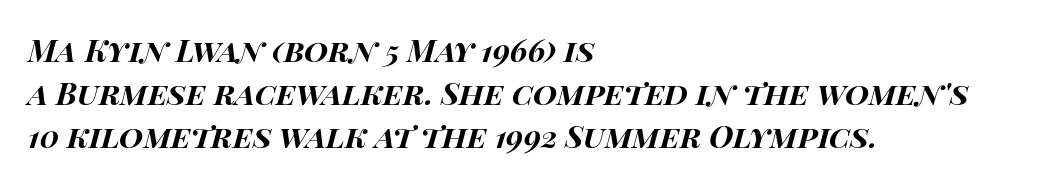
The image shows 31 px bold, wide type, italic (leaning right); set left-aligned, normal line spacing (1.39x), normal letter spacing, not underlined; high stroke contrast and a large x-height.
